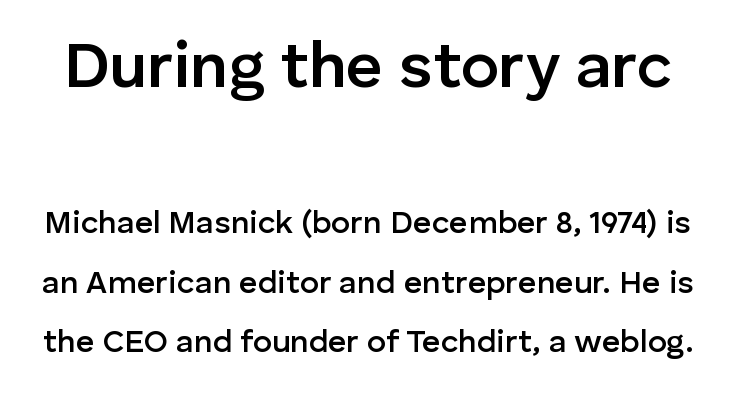
The image shows 64 px semibold sans-serif type, upright; set line spacing 1.86x, normal letter spacing, not underlined; the first (top) block is 2.0x larger; low stroke contrast and a medium x-height.
